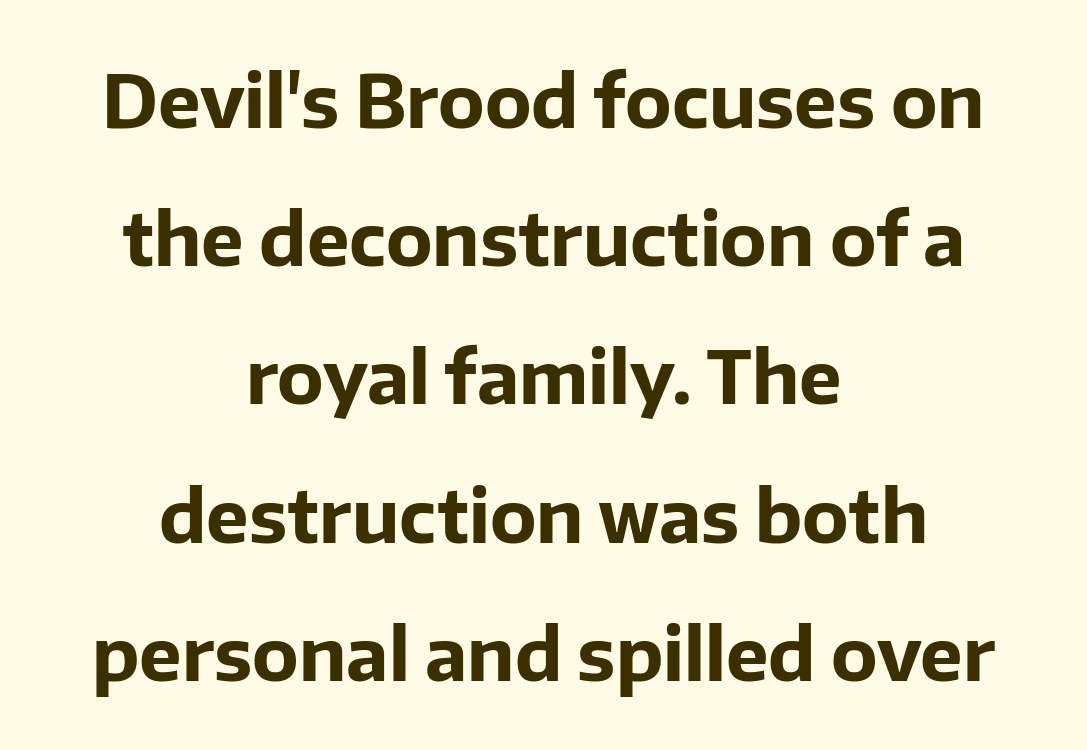
{"serif": "no", "italic": "no", "bold": "yes", "weight": "bold", "width": "normal", "stroke_contrast": "low", "x_height": "medium", "monospaced": "no", "underline": "no", "align": "center", "line_spacing": "loose", "line_spacing_ratio": 1.92, "letter_spacing": "normal", "letter_spacing_em": 0.0, "glyph_px": 72}
